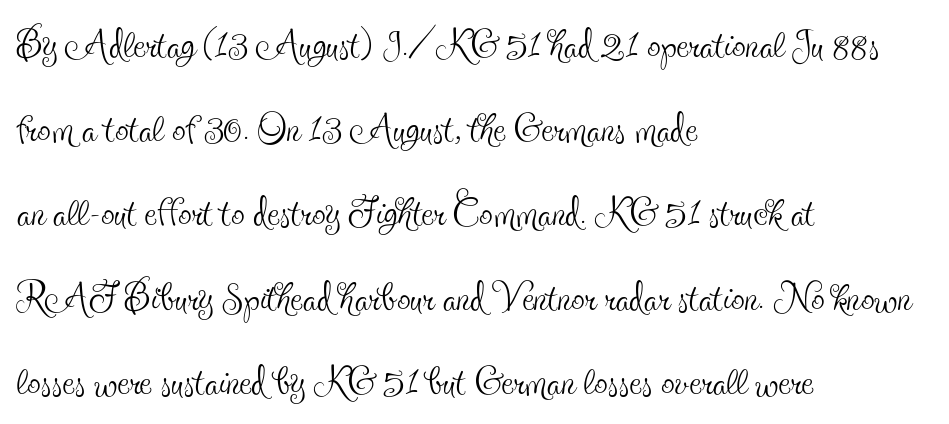
Q: Is the text bold? A: No.
Q: Is the typeface a serif or a sans-serif typeface? A: Serif.
Q: Is the text underlined? A: No.
Q: How is the paragraph aligned? A: Left-aligned.
Q: Is the spacing between letters normal or unusually wide? A: Normal.
Q: Is the spacing between lines tight, normal or loose? A: Normal.
Q: Width (condensed, normal, or wide)? A: Condensed.
Q: x-height? A: Small.
Q: Monospaced? A: No.
